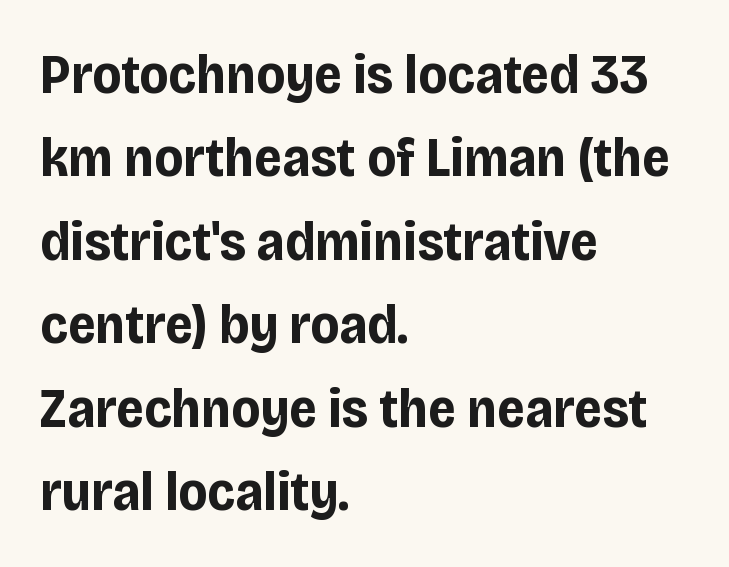
{"serif": "no", "italic": "no", "bold": "yes", "weight": "bold", "width": "condensed", "stroke_contrast": "low", "x_height": "large", "monospaced": "no", "underline": "no", "align": "left", "line_spacing": "normal", "line_spacing_ratio": 1.49, "letter_spacing": "normal", "letter_spacing_em": 0.0, "glyph_px": 56}
